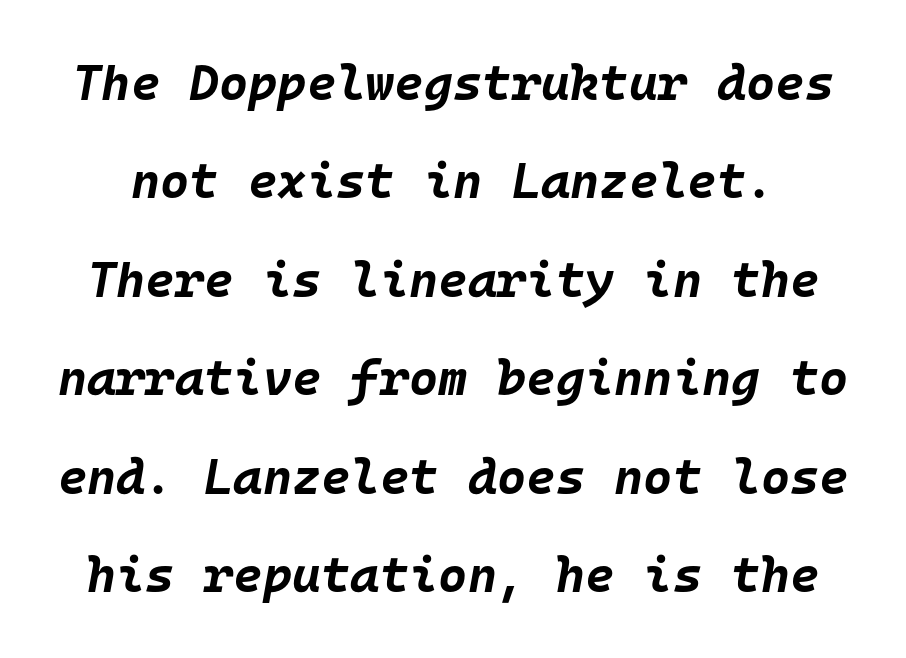
Q: Is the text bold? A: Yes.
Q: Is the text italic (slanted)? A: Yes, it leans right by about 10 degrees.
Q: Is the text underlined? A: No.
Q: Is the spacing between letters normal or unusually wide? A: Normal.
Q: Is the spacing between lines tight, normal or loose? A: Loose.
Q: Width (condensed, normal, or wide)? A: Normal.
Q: Stroke contrast? A: Low.
Q: x-height? A: Large.
Q: Monospaced? A: Yes.
